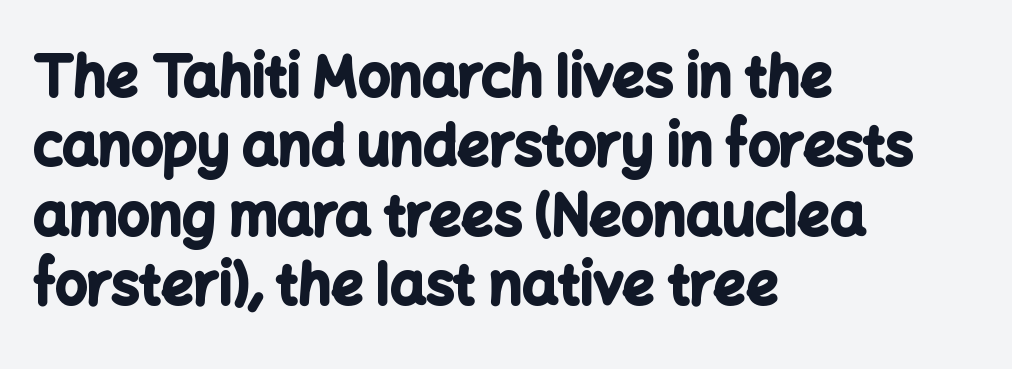
Q: Is the text bold? A: Yes.
Q: Is the text italic (slanted)? A: No, it is upright.
Q: Is the typeface a serif or a sans-serif typeface? A: Sans-serif.
Q: Is the text underlined? A: No.
Q: How is the paragraph aligned? A: Left-aligned.
Q: Is the spacing between letters normal or unusually wide? A: Normal.
Q: Width (condensed, normal, or wide)? A: Normal.
Q: Stroke contrast? A: Low.
Q: x-height? A: Medium.
Q: Monospaced? A: No.
